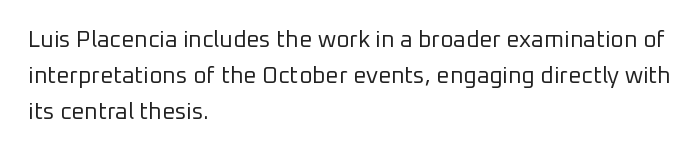
Q: Is the text bold? A: No.
Q: Is the text italic (slanted)? A: No, it is upright.
Q: Is the text underlined? A: No.
Q: How is the paragraph aligned? A: Left-aligned.
Q: Is the spacing between letters normal or unusually wide? A: Normal.
Q: Is the spacing between lines tight, normal or loose? A: Normal.
